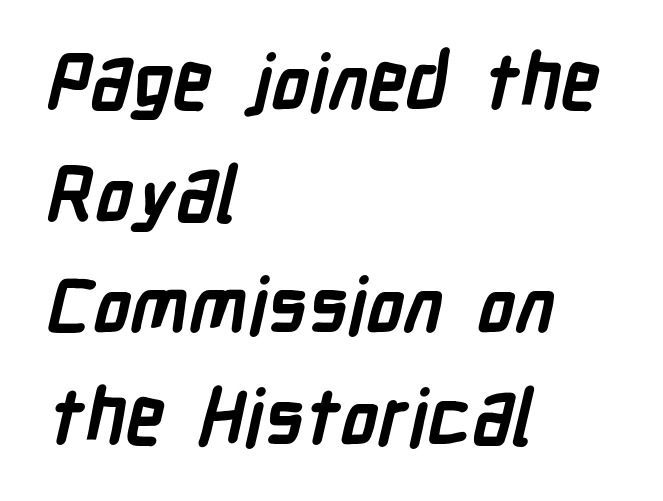
{"serif": "no", "bold": "yes", "weight": "semibold", "width": "condensed", "stroke_contrast": "low", "x_height": "medium", "monospaced": "no", "underline": "no", "align": "left", "line_spacing": "normal", "line_spacing_ratio": 1.45, "letter_spacing": "normal", "letter_spacing_em": 0.0, "glyph_px": 77}
